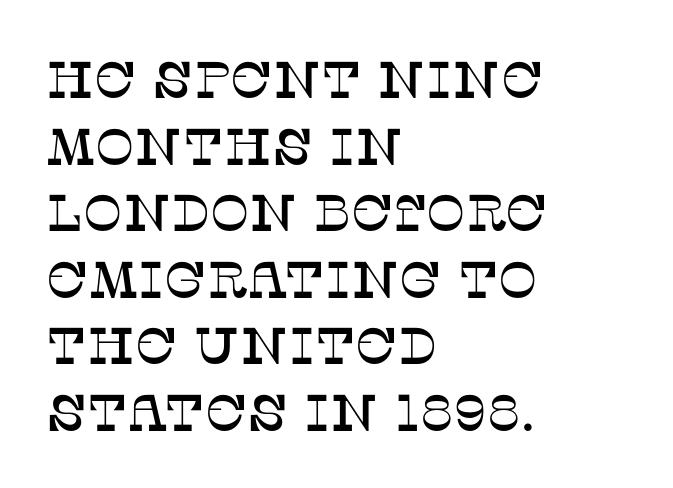
{"serif": "yes", "italic": "no", "width": "normal", "stroke_contrast": "low", "x_height": "large", "monospaced": "no", "underline": "no", "align": "left", "line_spacing": "normal", "line_spacing_ratio": 1.28, "letter_spacing": "normal", "letter_spacing_em": 0.0, "glyph_px": 52}
